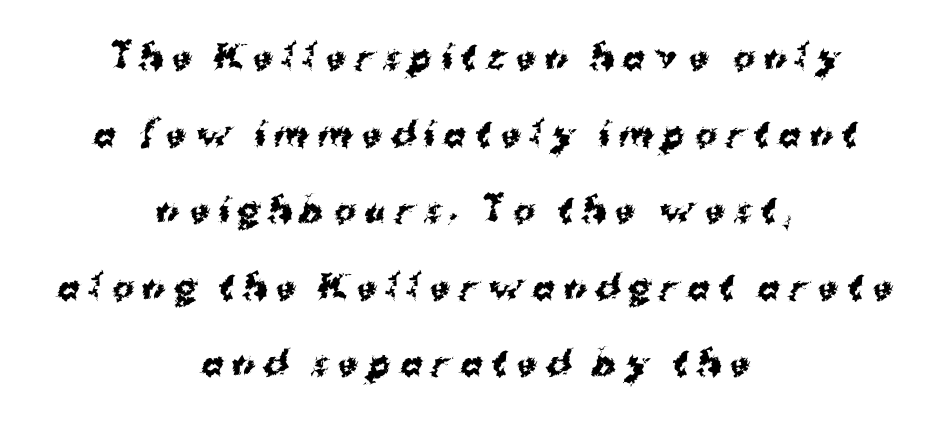
The tracking jumps out immediately: characters are airy and widely separated. The face used here is proportionally spaced, like ordinary book or web type. If you measured baseline to baseline, you'd find a long distance. Type without underlining. Centered paragraph, ragged on both sides. To sum up the face: it is a sans, with no serifs.
